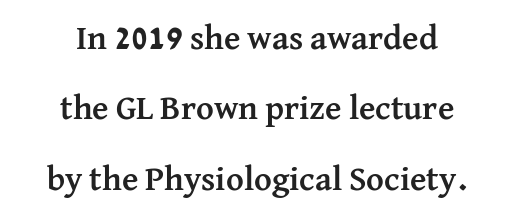
The passage shown is typeset with a serif family. These lines are rendered in a variable-pitch font. Rule under the text: the space is simply empty. Successive baselines arrive slowly, with a big drop between each.
